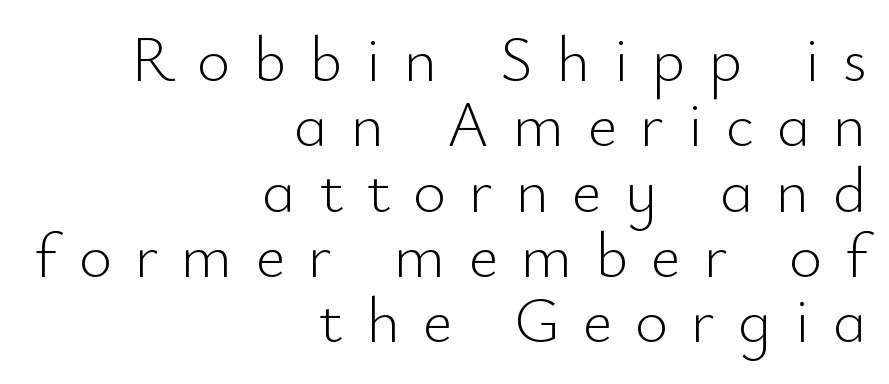
Q: Is the text bold? A: No.
Q: Is the text italic (slanted)? A: No, it is upright.
Q: Is the typeface a serif or a sans-serif typeface? A: Sans-serif.
Q: Is the text underlined? A: No.
Q: How is the paragraph aligned? A: Right-aligned.
Q: Is the spacing between letters normal or unusually wide? A: Unusually wide.
Q: Is the spacing between lines tight, normal or loose? A: Tight.
Q: Width (condensed, normal, or wide)? A: Normal.
Q: Stroke contrast? A: Low.
Q: x-height? A: Small.
Q: Monospaced? A: No.
